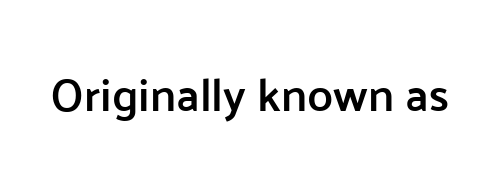
Q: Is the text bold? A: Semi-bold.
Q: Is the text italic (slanted)? A: No, it is upright.
Q: Is the typeface a serif or a sans-serif typeface? A: Sans-serif.
Q: Is the text underlined? A: No.
Q: Is the spacing between letters normal or unusually wide? A: Normal.
Q: Width (condensed, normal, or wide)? A: Normal.
Q: Stroke contrast? A: Low.
Q: x-height? A: Medium.
Q: Monospaced? A: No.
